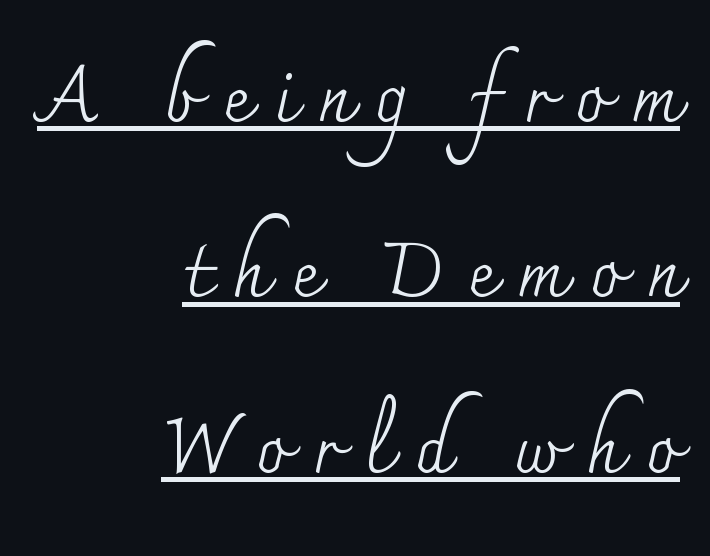
Quick note: underline on. Each new line begins a long way beneath the previous one. Line endings align vertically; line beginnings do not. The letters advance in unequal steps, a hallmark of proportional type. A typesetter would label this face a serif.
